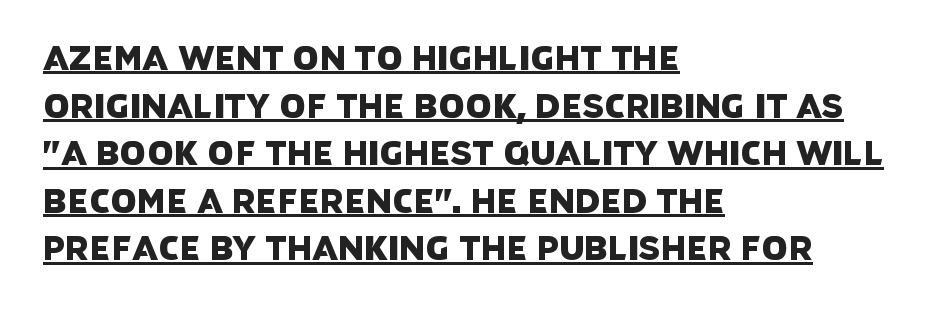
The glyphs in this specimen are sans serif. Varying glyph widths throughout — classic text-font behaviour. The glyphs are accompanied by a horizontal stroke just below them. Regarding leading, the lines here are spaced in the standard way. In terms of letterspacing, this is plain default setting.
